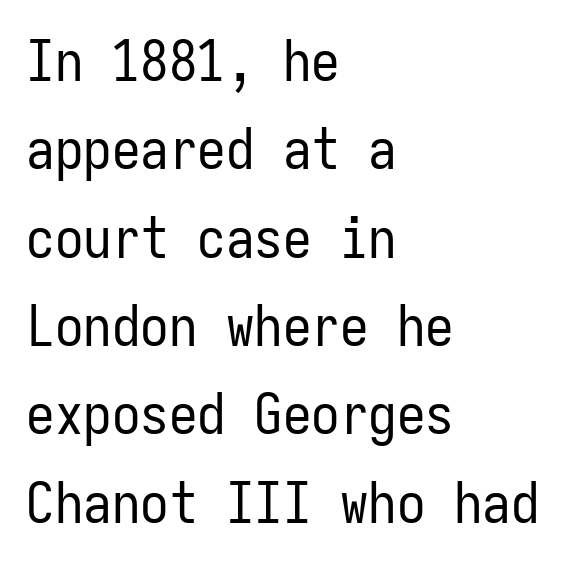
{"serif": "no", "italic": "no", "bold": "no", "weight": "regular", "width": "condensed", "stroke_contrast": "low", "x_height": "medium", "monospaced": "yes", "underline": "no", "align": "left", "line_spacing": "normal", "line_spacing_ratio": 1.55, "letter_spacing": "normal", "letter_spacing_em": 0.0, "glyph_px": 57}
